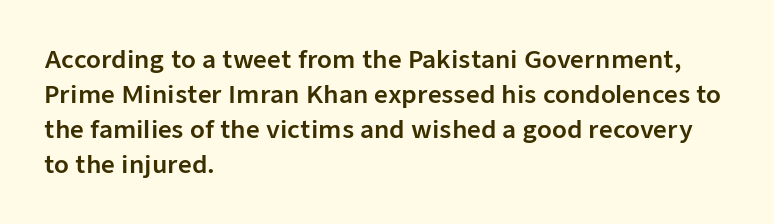
Style check: upright. The designer left line spacing at the default. Casual observation: everything's shoved over to the left. Tracking here is standard; glyphs follow each other at the usual distance. The foot of each line stays bare and open.
